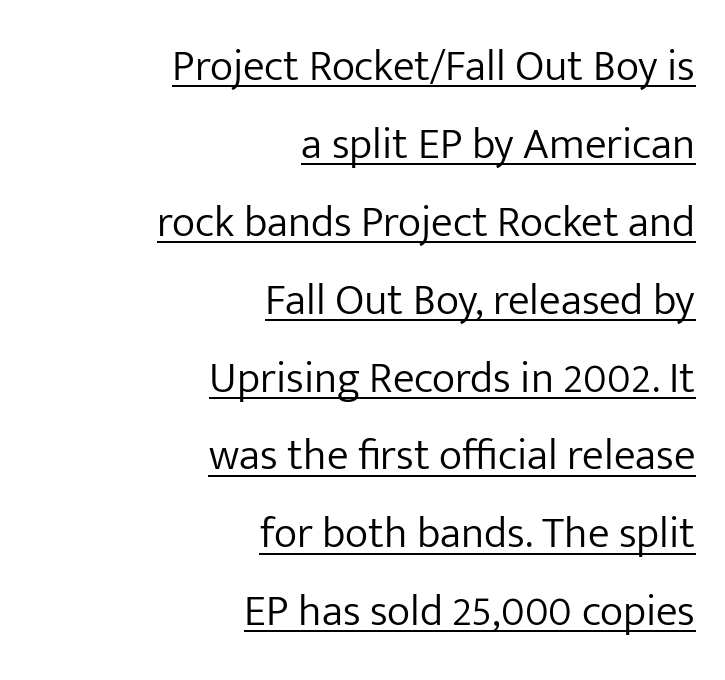
The image shows 44 px light sans-serif type, upright; set right-aligned, line spacing 1.77x, normal letter spacing, underlined; low stroke contrast and a medium x-height.
